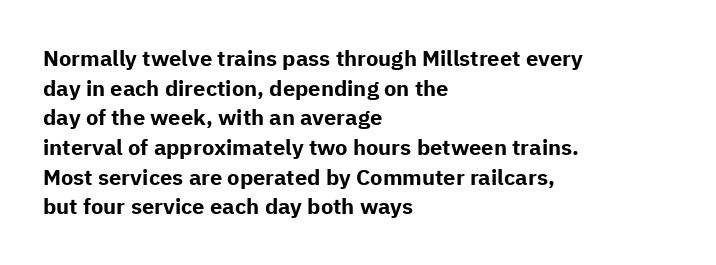
Q: Is the text bold? A: Yes.
Q: Is the text italic (slanted)? A: No, it is upright.
Q: Is the text underlined? A: No.
Q: How is the paragraph aligned? A: Left-aligned.
Q: Is the spacing between letters normal or unusually wide? A: Normal.
Q: Is the spacing between lines tight, normal or loose? A: Normal.
